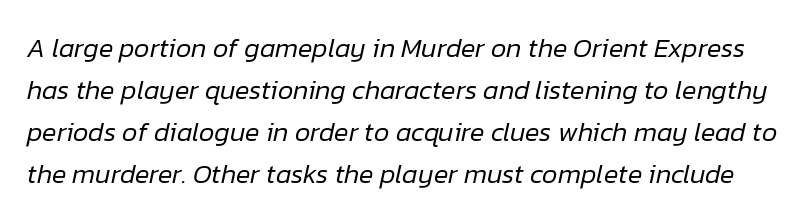
There is no visible air inserted between adjacent glyphs. The whole block is typeset with a tilt. Stroke thickness stays within the range of a standard reading face or lighter. Vertically, the passage feels balanced, rows spaced as you'd expect. The gap between lines stays unmarked.
